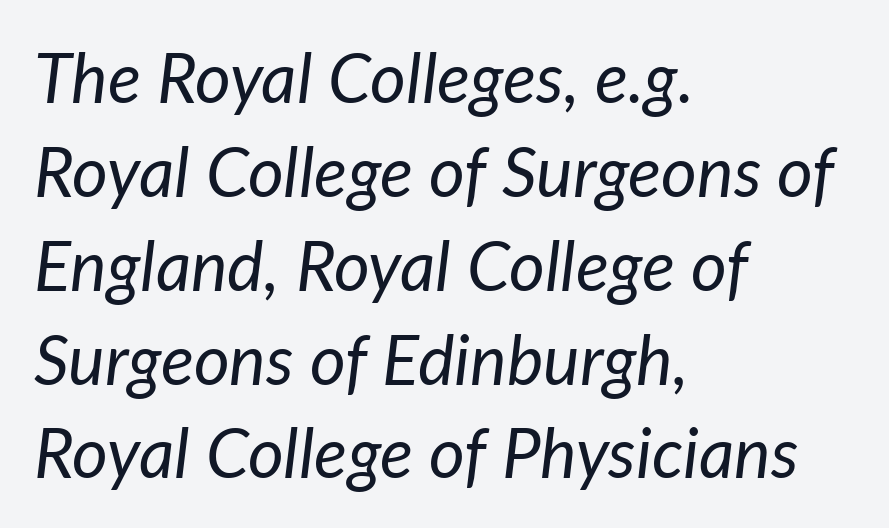
Q: Is the text bold? A: No.
Q: Is the text italic (slanted)? A: Yes, it leans right by about 7 degrees.
Q: Is the text underlined? A: No.
Q: How is the paragraph aligned? A: Left-aligned.
Q: Is the spacing between letters normal or unusually wide? A: Normal.
Q: Is the spacing between lines tight, normal or loose? A: Normal.
Q: Width (condensed, normal, or wide)? A: Normal.
Q: Stroke contrast? A: Low.
Q: x-height? A: Medium.
Q: Monospaced? A: No.
